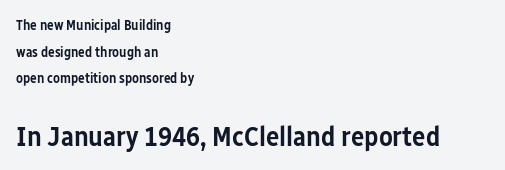
{"serif": "no", "italic": "no", "bold": "semi", "weight": "semibold", "width": "condensed", "stroke_contrast": "low", "x_height": "medium", "monospaced": "no", "underline": "no", "align": "left", "line_spacing": "loose", "line_spacing_ratio": 1.91, "letter_spacing": "normal", "letter_spacing_em": 0.0, "larger_block": "second", "size_ratio": 2.0, "glyph_px": 28}
